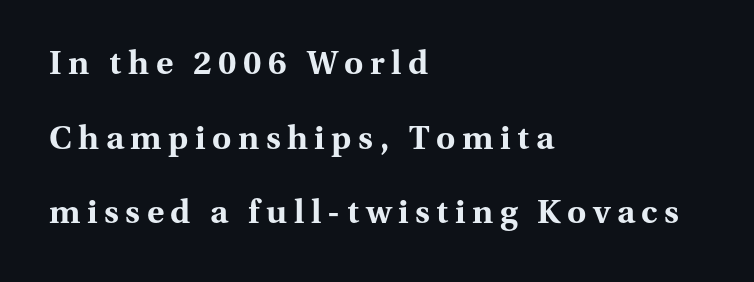
The image shows 33 px bold serif type, upright; set left-aligned, loose line spacing (2.26x), unusually wide letter spacing (+0.2 em), not underlined; medium stroke contrast and a medium x-height.
